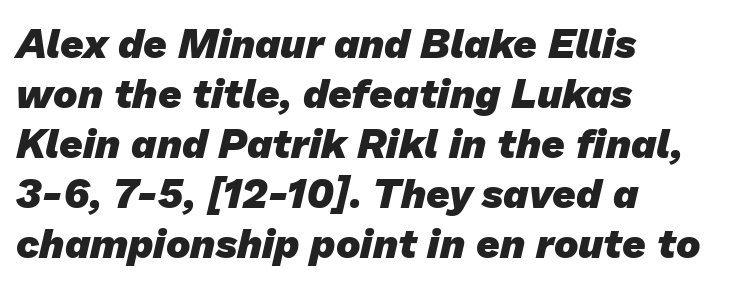
This sample has the flowing, uneven cadence of proportional lettering. Nope, no serifs anywhere on these letters. This rendering features lettering with no underline. Students, note that the glyphs here touch the page at normal intervals.
